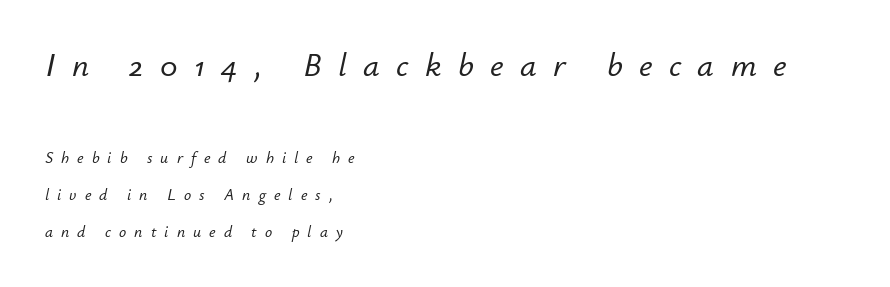
The image shows 33 px text type, italic (leaning right); set left-aligned, loose line spacing (2.31x), unusually wide letter spacing (+0.5 em), not underlined; the first (top) block is 2.06x larger; low stroke contrast and a small x-height.
